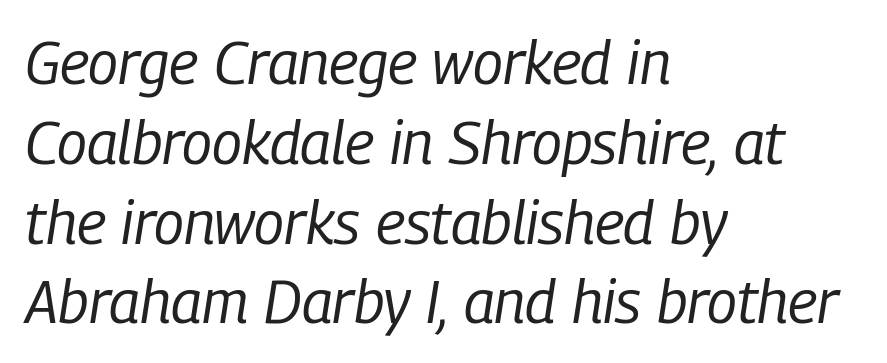
Q: Is the text bold? A: No.
Q: Is the text italic (slanted)? A: Yes, it leans right by about 9 degrees.
Q: Is the text underlined? A: No.
Q: How is the paragraph aligned? A: Left-aligned.
Q: Is the spacing between letters normal or unusually wide? A: Normal.
Q: Is the spacing between lines tight, normal or loose? A: Normal.
Q: Width (condensed, normal, or wide)? A: Condensed.
Q: Stroke contrast? A: Low.
Q: x-height? A: Medium.
Q: Monospaced? A: No.
